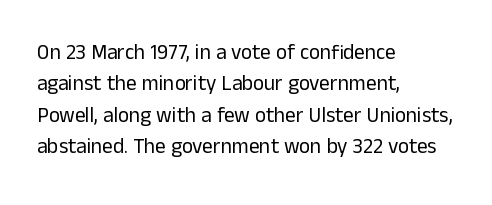
The image shows 21 px text type, upright; set left-aligned, normal line spacing (1.5x), normal letter spacing, not underlined.
